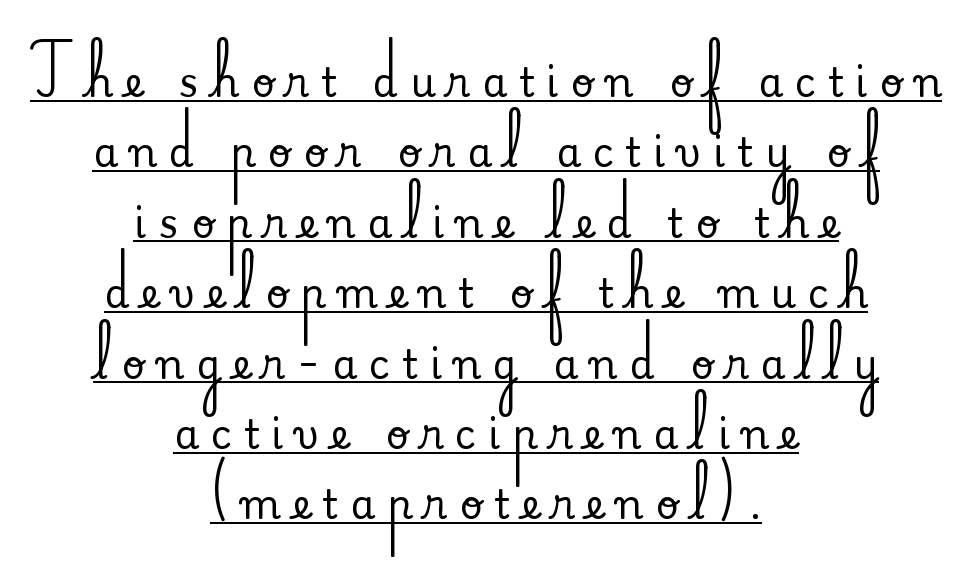
Q: Is the text italic (slanted)? A: No, it is upright.
Q: Is the typeface a serif or a sans-serif typeface? A: Serif.
Q: Is the text underlined? A: Yes.
Q: How is the paragraph aligned? A: Centered.
Q: Is the spacing between letters normal or unusually wide? A: Unusually wide.
Q: Width (condensed, normal, or wide)? A: Normal.
Q: Stroke contrast? A: Medium.
Q: x-height? A: Small.
Q: Monospaced? A: No.
